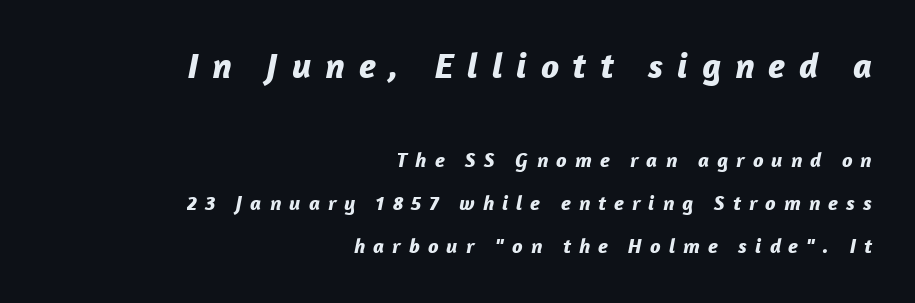
Q: Is the text bold? A: Yes.
Q: Is the text italic (slanted)? A: Yes, it leans right by about 12 degrees.
Q: Is the text underlined? A: No.
Q: How is the paragraph aligned? A: Right-aligned.
Q: Is the spacing between letters normal or unusually wide? A: Unusually wide.
Q: Is the spacing between lines tight, normal or loose? A: Loose.
Q: Which block of text is set in a larger size, the first (top) or the second (bottom)? A: The first (top) one.
Q: Width (condensed, normal, or wide)? A: Normal.
Q: Stroke contrast? A: Low.
Q: x-height? A: Medium.
Q: Monospaced? A: No.
